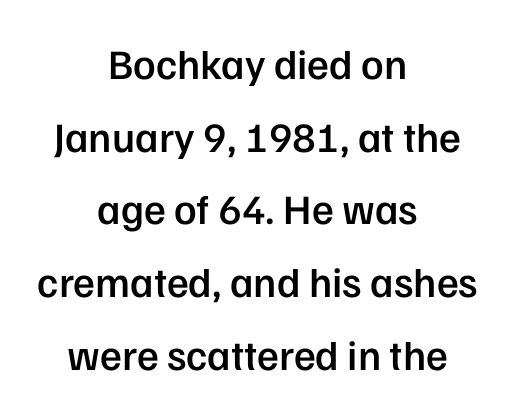
{"serif": "no", "italic": "no", "bold": "semi", "weight": "semibold", "width": "normal", "stroke_contrast": "low", "x_height": "medium", "monospaced": "no", "underline": "no", "align": "center", "line_spacing_ratio": 1.73, "letter_spacing": "normal", "letter_spacing_em": 0.0, "glyph_px": 42}
